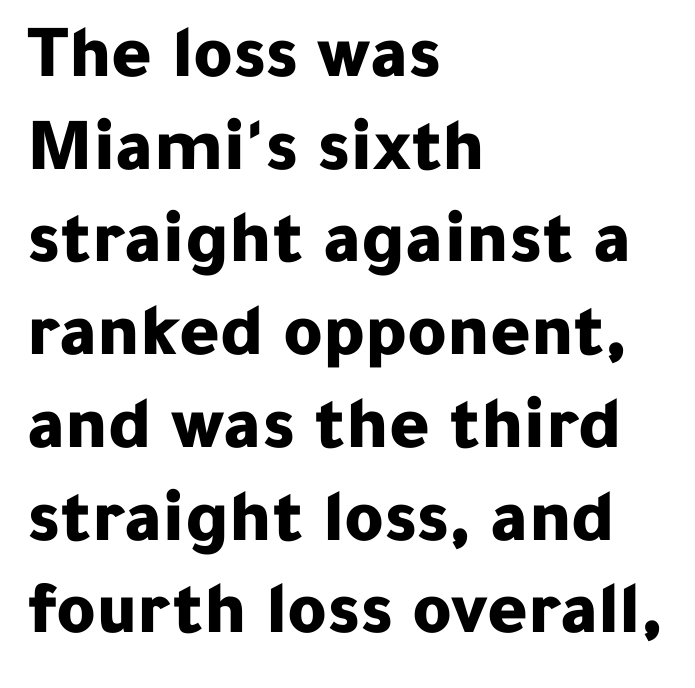
The type is set solid horizontally, with unmodified tracking. Which margin do the lines hug? The left one — the right edge is uneven. Varying glyph widths throughout — classic text-font behaviour. Summary of weight: heavy, a full bold.
